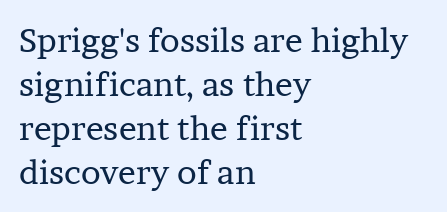
{"serif": "yes", "italic": "no", "bold": "no", "weight": "regular", "width": "normal", "stroke_contrast": "low", "x_height": "medium", "monospaced": "no", "underline": "no", "align": "left", "line_spacing": "normal", "line_spacing_ratio": 1.33, "letter_spacing": "normal", "letter_spacing_em": 0.0, "glyph_px": 33}
